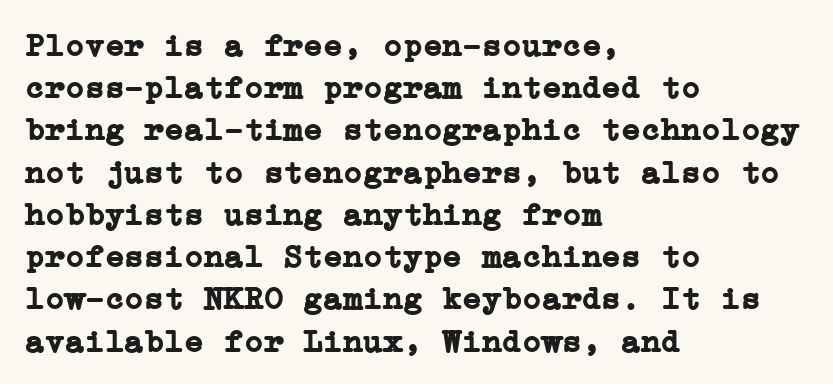
Q: Is the text bold? A: Yes.
Q: Is the text italic (slanted)? A: No, it is upright.
Q: Is the typeface a serif or a sans-serif typeface? A: Serif.
Q: Is the text underlined? A: No.
Q: How is the paragraph aligned? A: Left-aligned.
Q: Is the spacing between letters normal or unusually wide? A: Normal.
Q: Is the spacing between lines tight, normal or loose? A: Normal.
Q: Width (condensed, normal, or wide)? A: Normal.
Q: Stroke contrast? A: Low.
Q: x-height? A: Medium.
